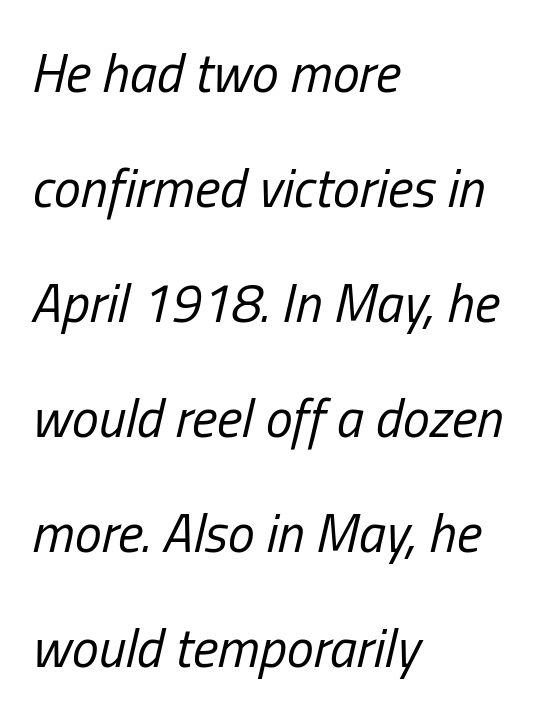
The image shows 54 px regular-weight, condensed type, italic (leaning right); set left-aligned, loose line spacing (2.13x), normal letter spacing, not underlined; low stroke contrast and a medium x-height.
